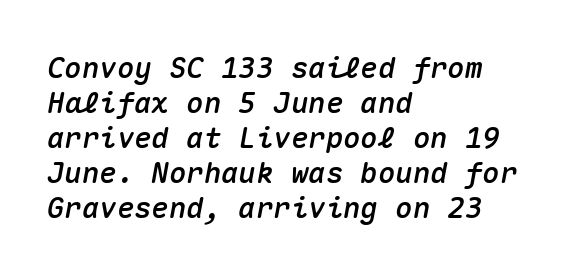
{"italic": "yes", "lean": "right", "slant_degrees": 10, "width": "normal", "stroke_contrast": "medium", "x_height": "medium", "monospaced": "yes", "underline": "no", "align": "left", "line_spacing_ratio": 1.21, "letter_spacing": "normal", "letter_spacing_em": 0.0, "glyph_px": 29}
